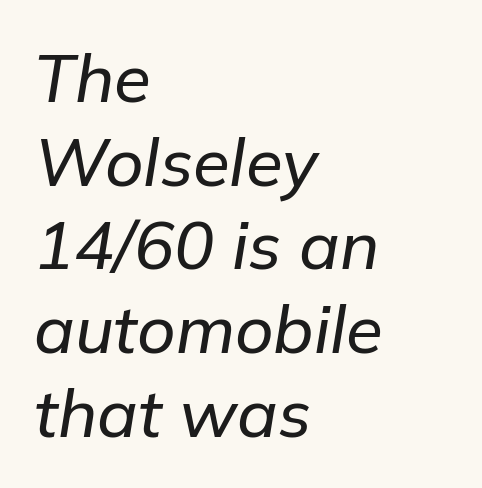
{"italic": "yes", "lean": "right", "slant_degrees": 9, "width": "normal", "stroke_contrast": "low", "x_height": "medium", "monospaced": "no", "underline": "no", "align": "left", "line_spacing": "normal", "line_spacing_ratio": 1.25, "letter_spacing": "normal", "letter_spacing_em": 0.0, "glyph_px": 67}
